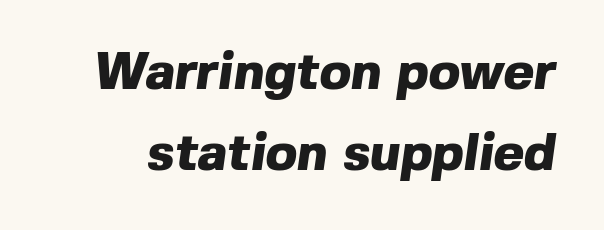
The image shows 52 px heavy sans-serif type; set normal line spacing (1.55x), normal letter spacing, not underlined; a medium x-height.
